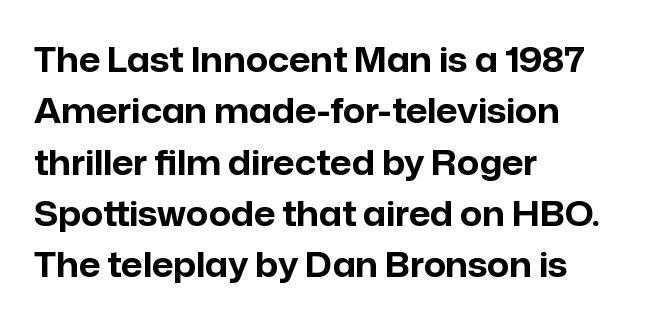
These lines are rendered in a variable-pitch font. Every stem runs plumb, perpendicular to the baseline. How heavy is the stroke? Heavy — this is a bold. The gaps between neighbouring characters are ordinary and unremarkable. Whoever set this chose a conventional vertical rhythm.
